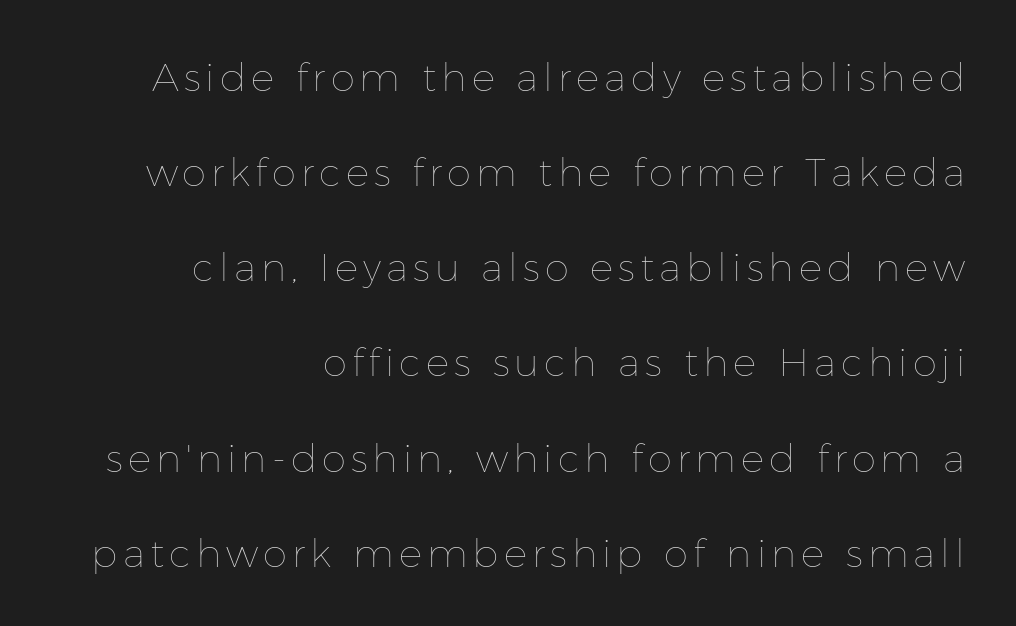
The image shows 39 px thin type, upright; set right-aligned, loose line spacing (2.44x), not underlined; low stroke contrast and a medium x-height.
